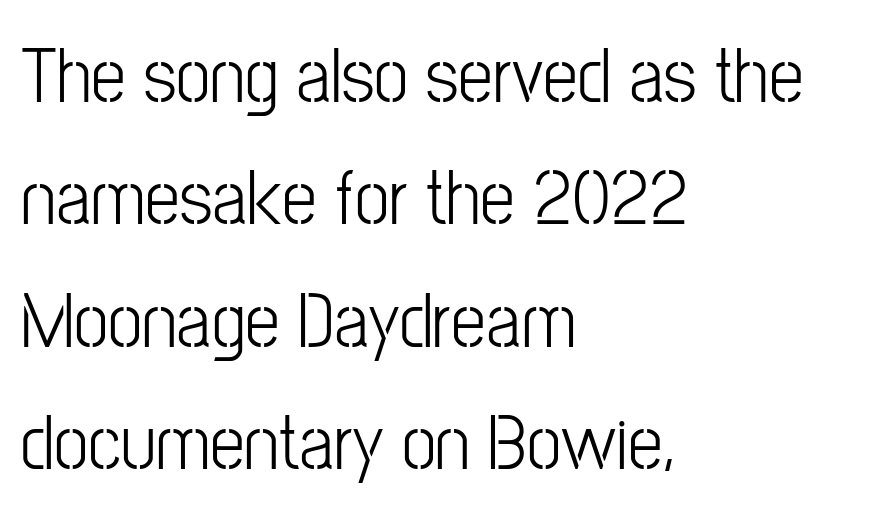
Q: Is the text bold? A: No.
Q: Is the text italic (slanted)? A: No, it is upright.
Q: Is the typeface a serif or a sans-serif typeface? A: Sans-serif.
Q: Is the text underlined? A: No.
Q: How is the paragraph aligned? A: Left-aligned.
Q: Is the spacing between letters normal or unusually wide? A: Normal.
Q: Is the spacing between lines tight, normal or loose? A: Normal.
Q: Width (condensed, normal, or wide)? A: Condensed.
Q: Stroke contrast? A: Low.
Q: x-height? A: Medium.
Q: Monospaced? A: No.
